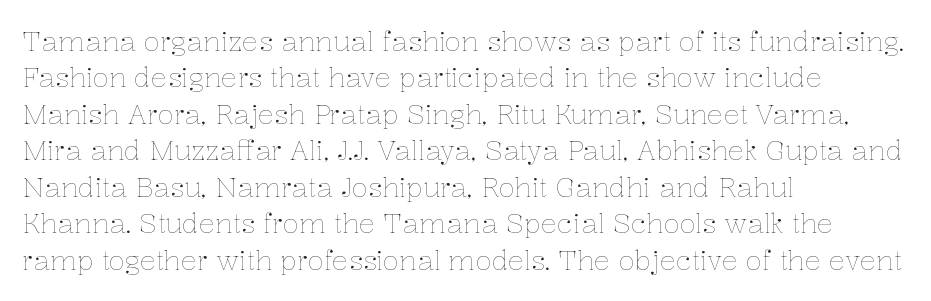
{"italic": "no", "bold": "no", "underline": "no", "align": "left", "line_spacing": "normal", "line_spacing_ratio": 1.35, "letter_spacing": "normal", "letter_spacing_em": 0.0, "glyph_px": 27}
